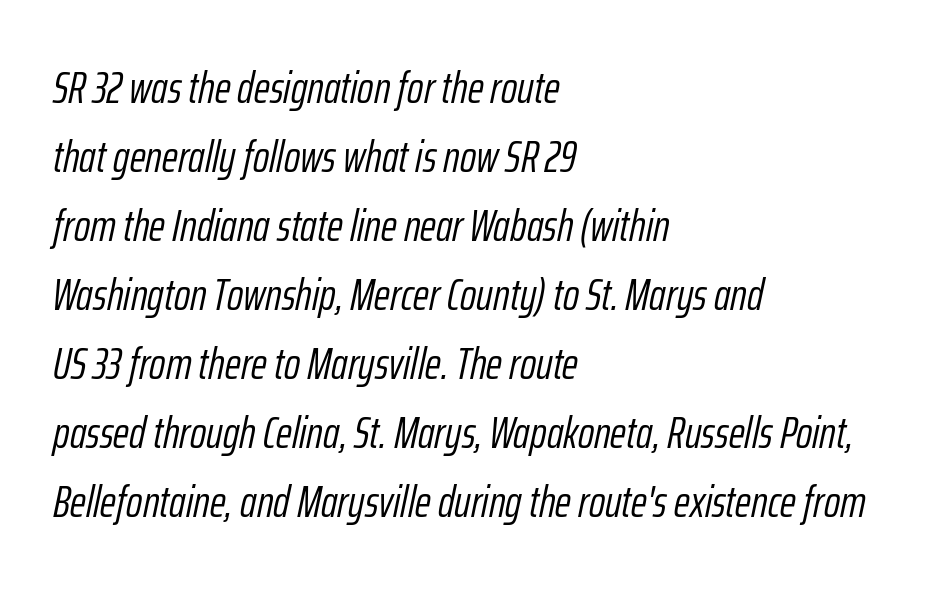
Q: Is the text bold? A: No.
Q: Is the text italic (slanted)? A: Yes, it leans right by about 12 degrees.
Q: Is the text underlined? A: No.
Q: How is the paragraph aligned? A: Left-aligned.
Q: Is the spacing between letters normal or unusually wide? A: Normal.
Q: Is the spacing between lines tight, normal or loose? A: Normal.
Q: Width (condensed, normal, or wide)? A: Condensed.
Q: Stroke contrast? A: Low.
Q: x-height? A: Medium.
Q: Monospaced? A: No.
